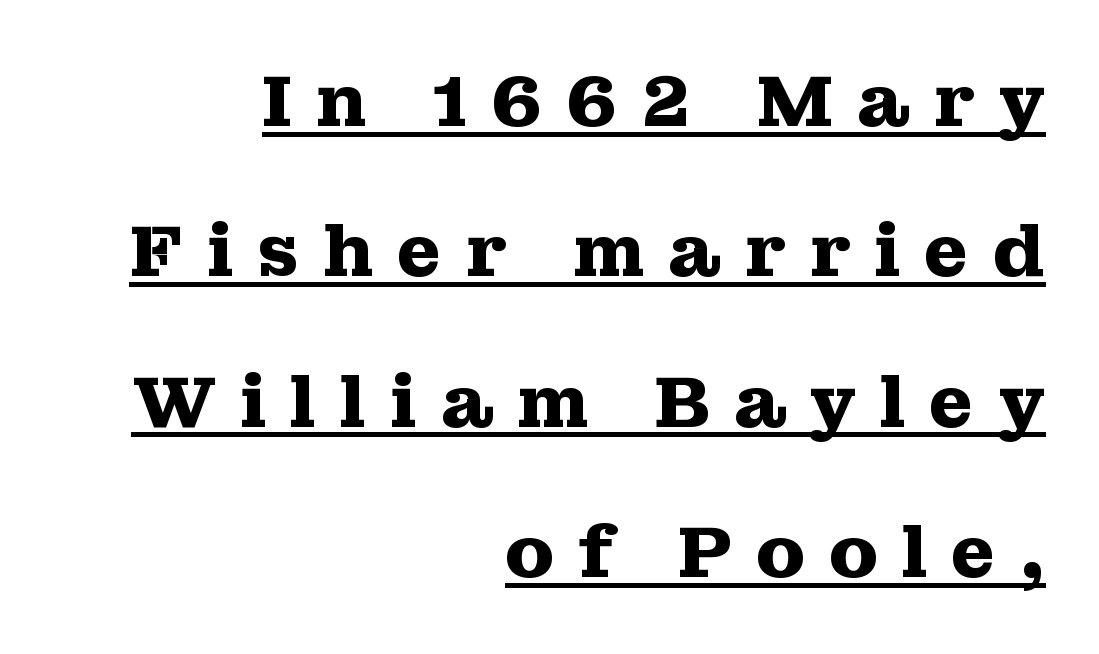
The image shows 73 px heavy, wide serif type, upright; set right-aligned, loose line spacing (2.06x), unusually wide letter spacing (+0.31 em), underlined; medium stroke contrast and a medium x-height.
